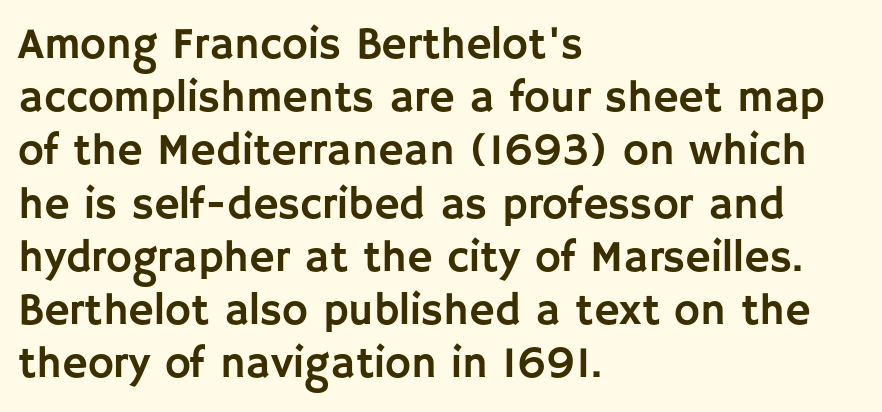
All the whitespace from short lines collects on the right. The area under the type is left untouched. The font family rendered here belongs to the sans-serif group. Spacing verdict: proportional, widths tailored to each character. There is no visible air inserted between adjacent glyphs.
